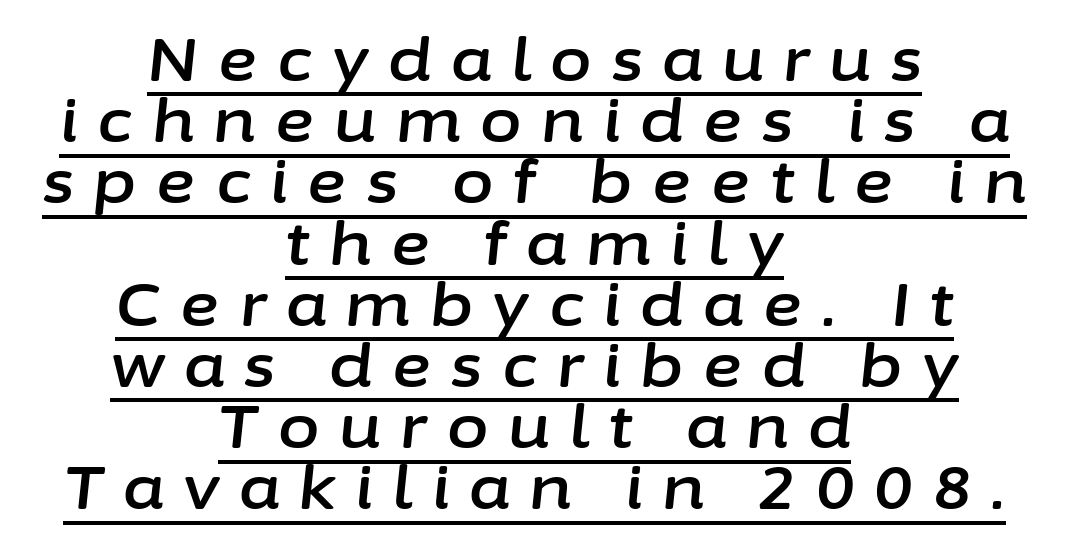
The image shows 60 px text type, italic (leaning right); set centered, tight line spacing (1.02x), unusually wide letter spacing (+0.33 em), underlined; low stroke contrast and a medium x-height.
